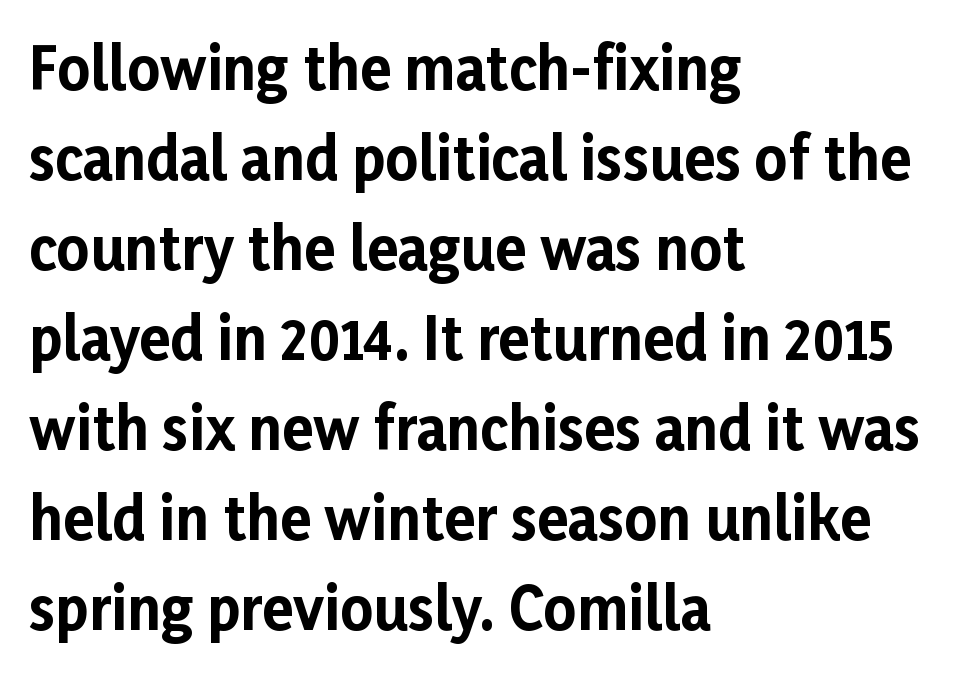
{"serif": "no", "italic": "no", "bold": "yes", "weight": "bold", "width": "normal", "stroke_contrast": "low", "x_height": "medium", "monospaced": "no", "underline": "no", "align": "left", "line_spacing": "normal", "line_spacing_ratio": 1.58, "letter_spacing": "normal", "letter_spacing_em": 0.0, "glyph_px": 57}
